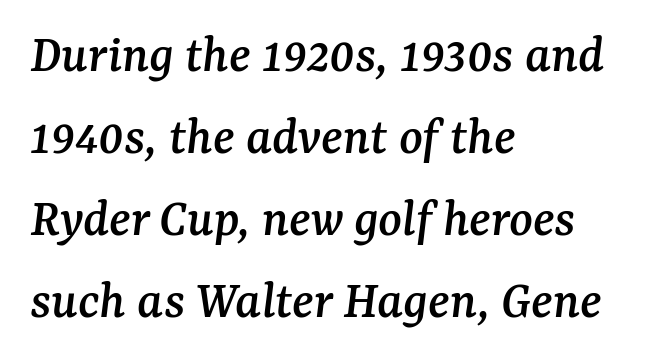
Q: Is the text italic (slanted)? A: Yes, it leans right by about 7 degrees.
Q: Is the typeface a serif or a sans-serif typeface? A: Serif.
Q: Is the text underlined? A: No.
Q: How is the paragraph aligned? A: Left-aligned.
Q: Is the spacing between letters normal or unusually wide? A: Normal.
Q: Is the spacing between lines tight, normal or loose? A: Normal.
Q: Width (condensed, normal, or wide)? A: Normal.
Q: Stroke contrast? A: Medium.
Q: x-height? A: Medium.
Q: Monospaced? A: No.
